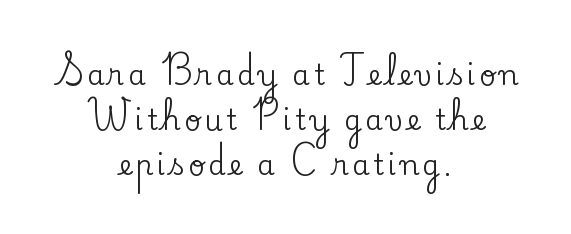
Q: Is the text italic (slanted)? A: No, it is upright.
Q: Is the typeface a serif or a sans-serif typeface? A: Serif.
Q: Is the text underlined? A: No.
Q: How is the paragraph aligned? A: Centered.
Q: Is the spacing between lines tight, normal or loose? A: Normal.
Q: Width (condensed, normal, or wide)? A: Normal.
Q: Stroke contrast? A: Low.
Q: x-height? A: Small.
Q: Monospaced? A: No.
